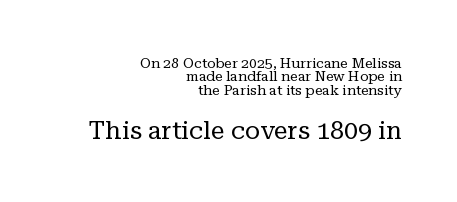
Notice how descenders almost collide with the ascenders below — that's tight leading. This layout puts the modest block above and the oversized block below. Characters remain perfectly vertical along every line. These glyphs show unthickened strokes, regular width or finer.
